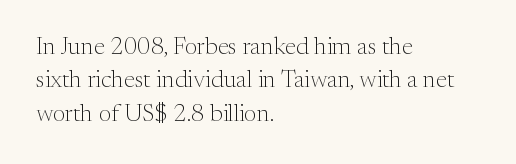
{"italic": "no", "bold": "no", "underline": "no", "align": "left", "line_spacing": "normal", "line_spacing_ratio": 1.39, "letter_spacing": "normal", "letter_spacing_em": 0.0, "glyph_px": 24}
